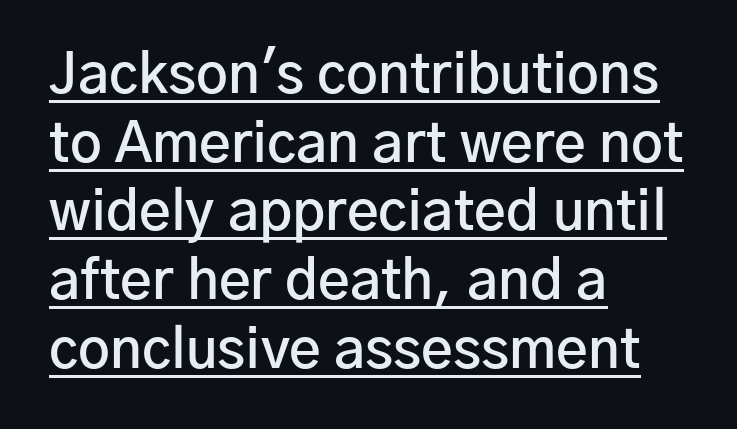
Rows of type keep a routine distance in the vertical direction. This sample is left-justified, so line endings fall wherever the words run out. Do the characters align in a grid? No, the font is proportional. Type style note: lacks serifs. The gaps between neighbouring characters are ordinary and unremarkable. Underlining? Definitely there.
